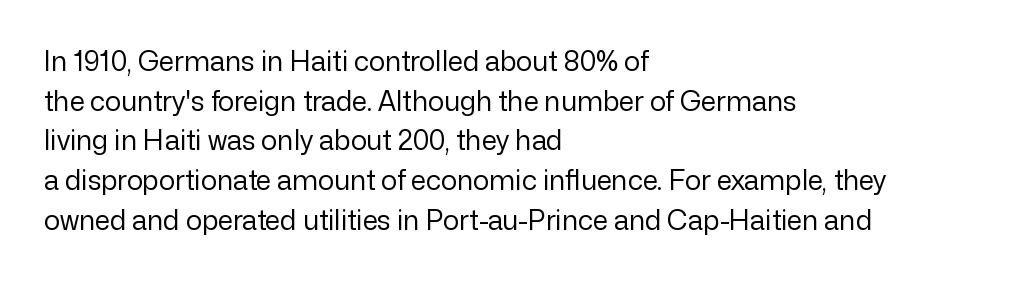
Notice how descenders clear the ascenders below comfortably — that's standard leading. Inter-character spacing is left at the font's built-in metrics. Bare-footed words on every line. The strokes are not fattened; the text isn't bold. A student would call this left alignment; a typographer would say flush left, rag right.
